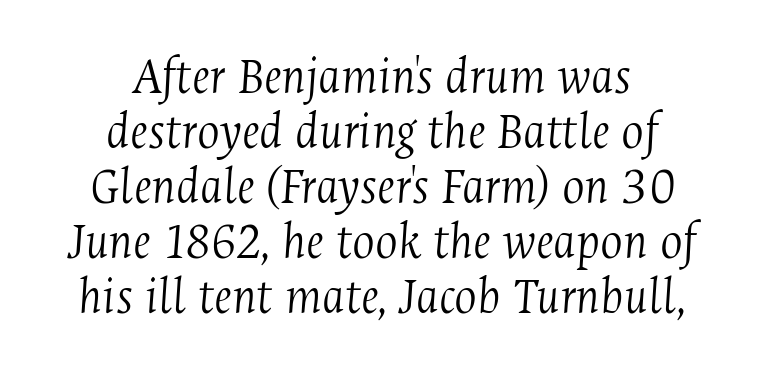
The image shows 53 px light, condensed serif type, italic (leaning right); set centered, tight line spacing (1.04x), normal letter spacing, not underlined; medium stroke contrast and a medium x-height.
